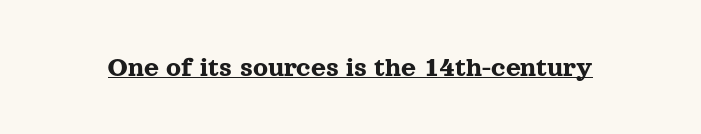
{"serif": "yes", "italic": "no", "width": "normal", "x_height": "medium", "monospaced": "no", "underline": "yes", "letter_spacing": "normal", "letter_spacing_em": 0.0, "glyph_px": 29}
